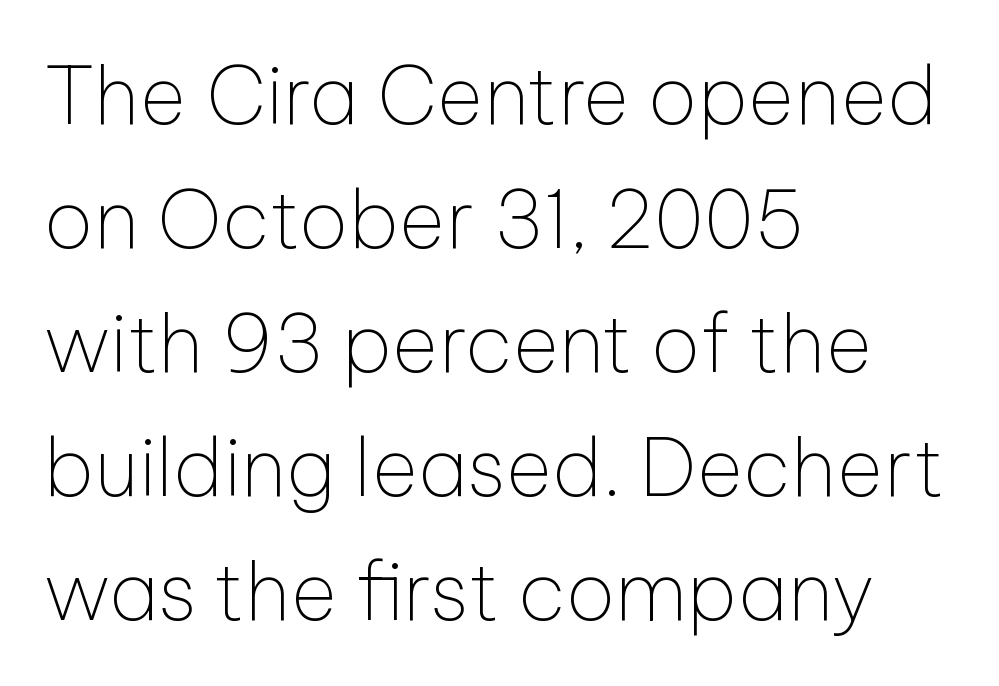
The image shows 80 px thin sans-serif type, upright; set left-aligned, normal line spacing (1.55x), normal letter spacing, not underlined; low stroke contrast and a medium x-height.
